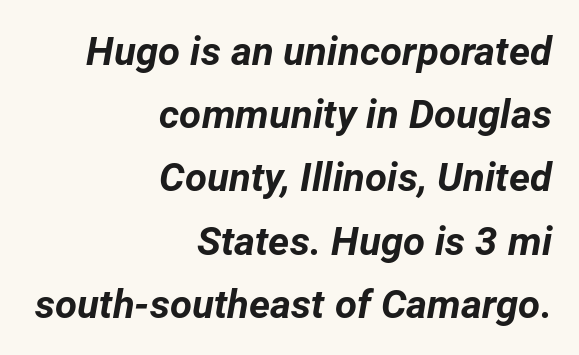
These lines keep a tight, regular rhythm from letter to letter. The rag falls on the left side of this text block. The baseline area is clear. Characters are canted at an angle relative to the baseline's perpendicular.
